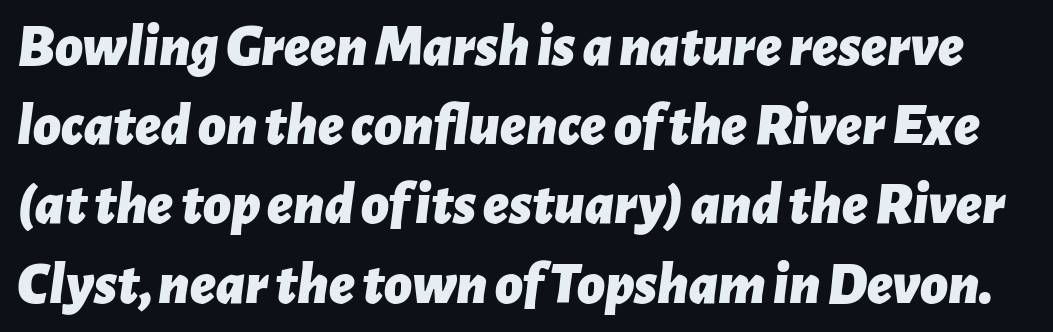
The image shows 60 px bold type, italic (leaning right); set normal line spacing (1.32x), normal letter spacing, not underlined; low stroke contrast and a medium x-height.
